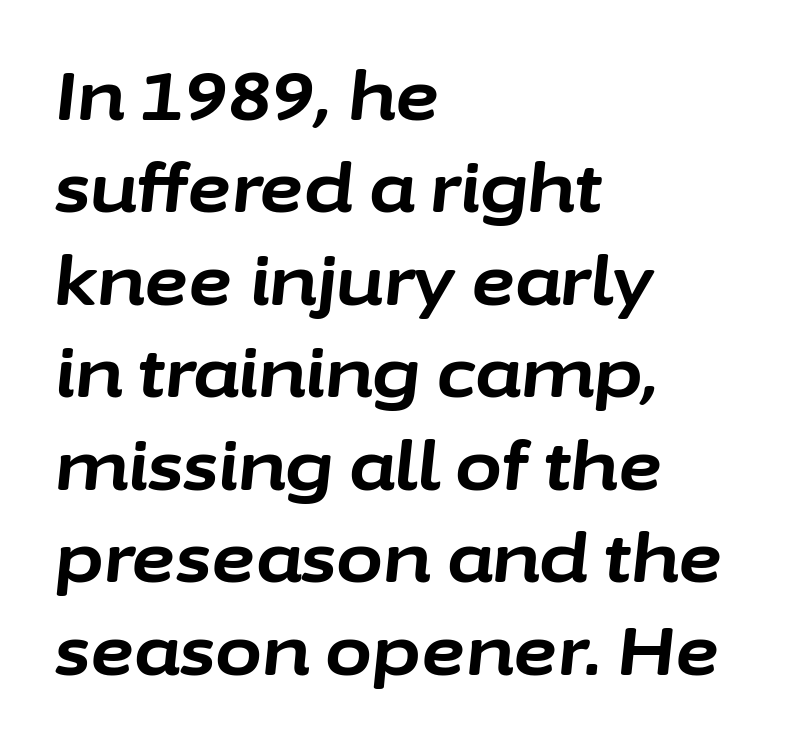
The image shows 68 px bold type, italic (leaning right); set left-aligned, normal line spacing (1.36x), normal letter spacing, not underlined; low stroke contrast and a medium x-height.
